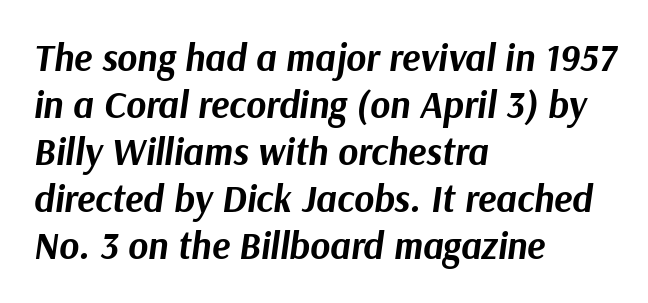
Q: Is the text bold? A: Yes.
Q: Is the text italic (slanted)? A: Yes, it leans right by about 9 degrees.
Q: Is the text underlined? A: No.
Q: How is the paragraph aligned? A: Left-aligned.
Q: Is the spacing between letters normal or unusually wide? A: Normal.
Q: Width (condensed, normal, or wide)? A: Normal.
Q: Stroke contrast? A: Medium.
Q: x-height? A: Medium.
Q: Monospaced? A: No.
